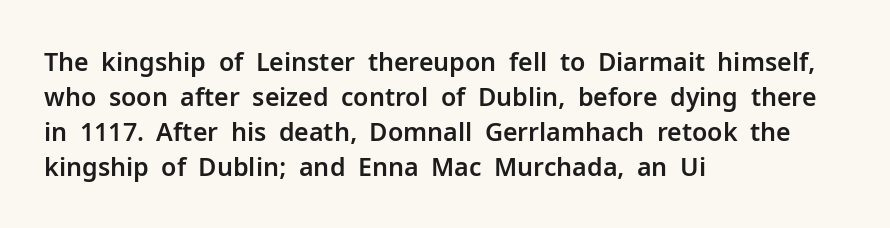
The image shows 25 px text type, upright; set left-aligned, normal line spacing (1.4x), normal letter spacing, not underlined.
